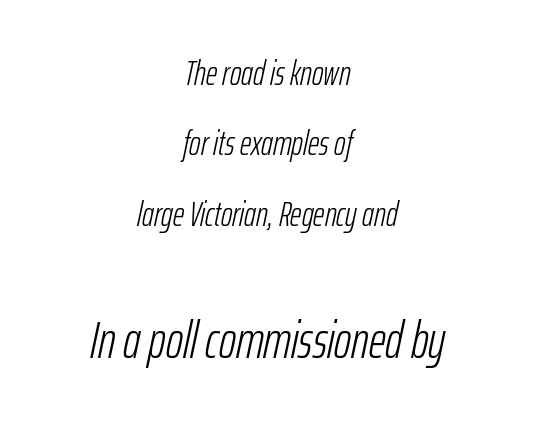
{"italic": "yes", "lean": "right", "slant_degrees": 12, "bold": "no", "weight": "light", "width": "condensed", "stroke_contrast": "low", "x_height": "medium", "monospaced": "no", "underline": "no", "align": "center", "line_spacing": "loose", "line_spacing_ratio": 2.01, "letter_spacing": "normal", "letter_spacing_em": 0.0, "larger_block": "second", "size_ratio": 1.49, "glyph_px": 52}
